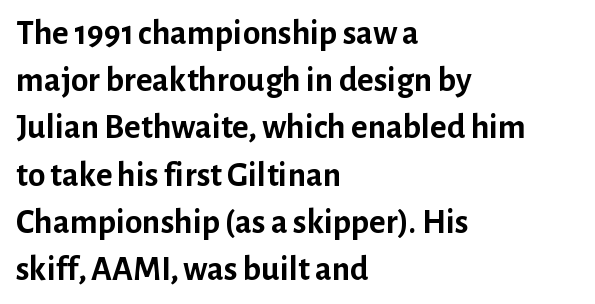
{"serif": "no", "italic": "no", "bold": "yes", "weight": "semibold", "width": "normal", "stroke_contrast": "low", "x_height": "medium", "monospaced": "no", "underline": "no", "align": "left", "line_spacing": "normal", "line_spacing_ratio": 1.35, "letter_spacing": "normal", "letter_spacing_em": 0.0, "glyph_px": 35}
